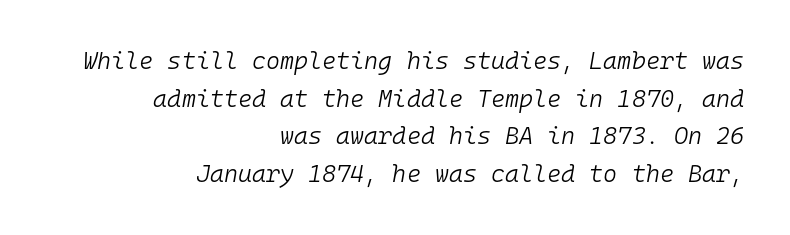
{"italic": "yes", "lean": "right", "slant_degrees": 10, "bold": "no", "underline": "no", "align": "right", "line_spacing": "normal", "line_spacing_ratio": 1.57, "letter_spacing": "normal", "letter_spacing_em": 0.0, "glyph_px": 24}
